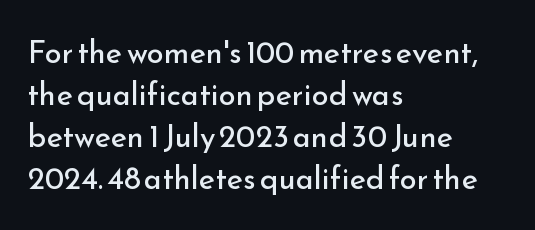
{"serif": "no", "italic": "no", "bold": "no", "weight": "regular", "width": "normal", "stroke_contrast": "low", "x_height": "small", "monospaced": "no", "underline": "no", "align": "left", "line_spacing": "normal", "line_spacing_ratio": 1.35, "letter_spacing": "normal", "letter_spacing_em": 0.0, "glyph_px": 31}
